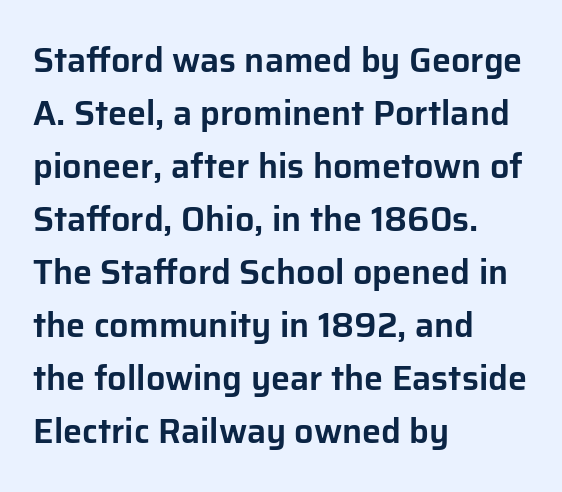
Q: Is the text italic (slanted)? A: No, it is upright.
Q: Is the typeface a serif or a sans-serif typeface? A: Sans-serif.
Q: Is the text underlined? A: No.
Q: How is the paragraph aligned? A: Left-aligned.
Q: Is the spacing between letters normal or unusually wide? A: Normal.
Q: Is the spacing between lines tight, normal or loose? A: Normal.
Q: Width (condensed, normal, or wide)? A: Normal.
Q: Stroke contrast? A: Low.
Q: x-height? A: Medium.
Q: Monospaced? A: No.
